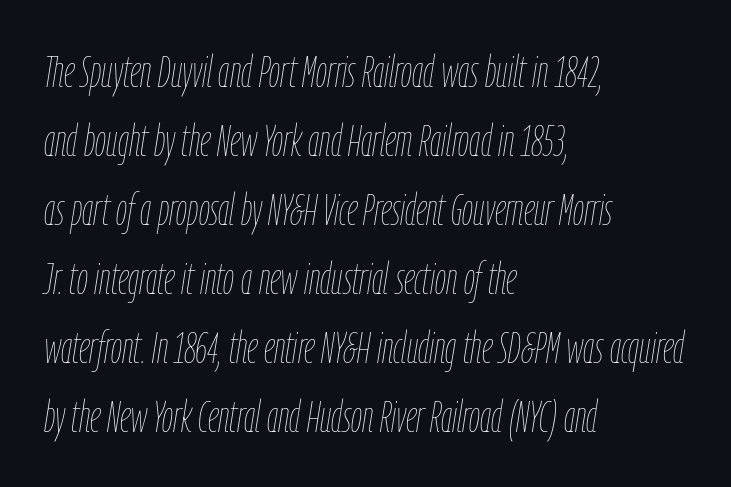
{"italic": "yes", "lean": "right", "slant_degrees": 9, "bold": "no", "weight": "thin", "width": "condensed", "stroke_contrast": "low", "x_height": "medium", "monospaced": "no", "underline": "no", "align": "left", "line_spacing": "normal", "line_spacing_ratio": 1.57, "letter_spacing": "normal", "letter_spacing_em": 0.0, "glyph_px": 44}
